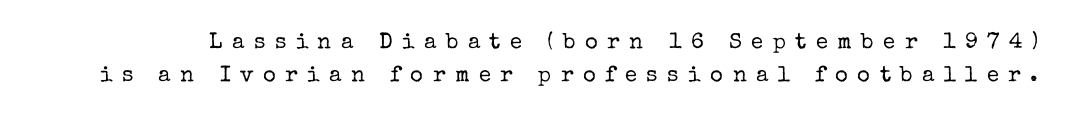
The image shows 22 px text type, upright; set normal line spacing (1.5x), unusually wide letter spacing (+0.43 em), not underlined.
